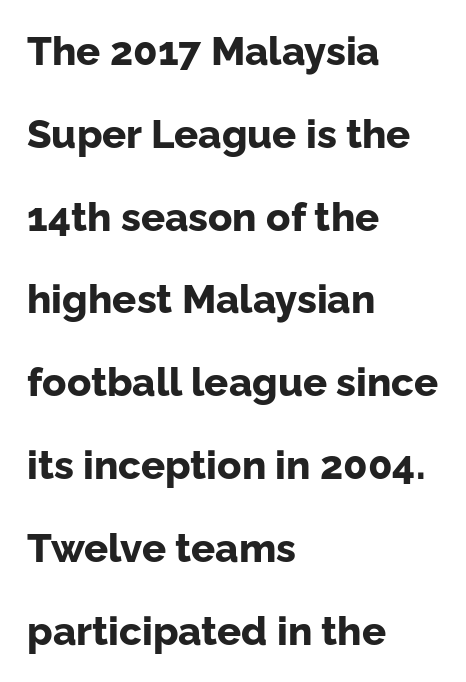
{"serif": "no", "italic": "no", "bold": "yes", "weight": "bold", "width": "normal", "stroke_contrast": "low", "x_height": "medium", "monospaced": "no", "underline": "no", "align": "left", "line_spacing": "loose", "line_spacing_ratio": 2.07, "letter_spacing": "normal", "letter_spacing_em": 0.0, "glyph_px": 40}
